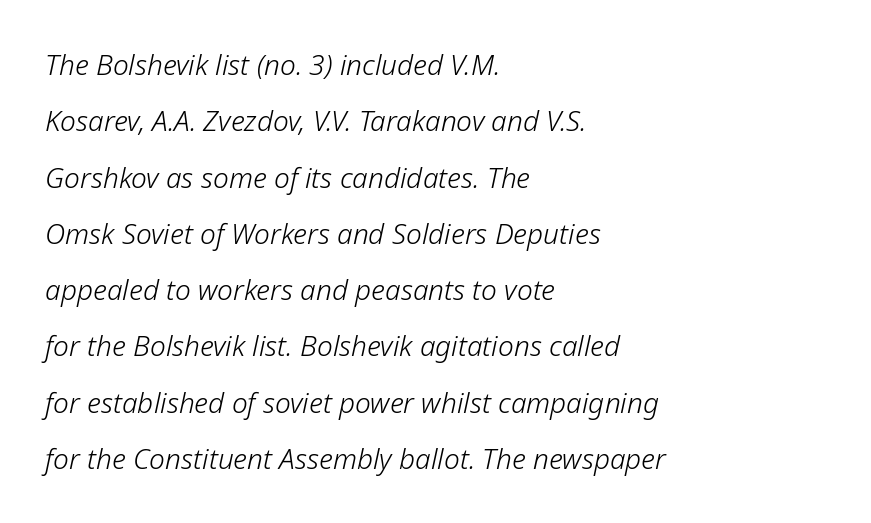
Q: Is the text bold? A: No.
Q: Is the text italic (slanted)? A: Yes, it leans right by about 12 degrees.
Q: Is the text underlined? A: No.
Q: How is the paragraph aligned? A: Left-aligned.
Q: Is the spacing between letters normal or unusually wide? A: Normal.
Q: Is the spacing between lines tight, normal or loose? A: Loose.
Q: Width (condensed, normal, or wide)? A: Normal.
Q: Stroke contrast? A: Low.
Q: x-height? A: Medium.
Q: Monospaced? A: No.
